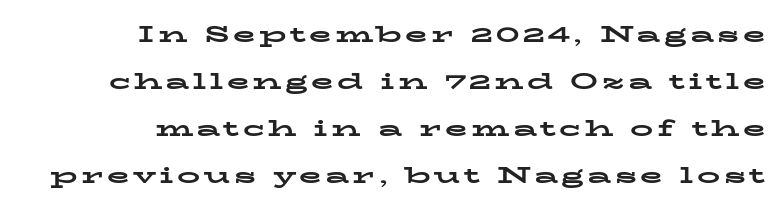
{"italic": "no", "bold": "yes", "underline": "no", "align": "right", "line_spacing": "loose", "line_spacing_ratio": 2.04, "glyph_px": 23}
